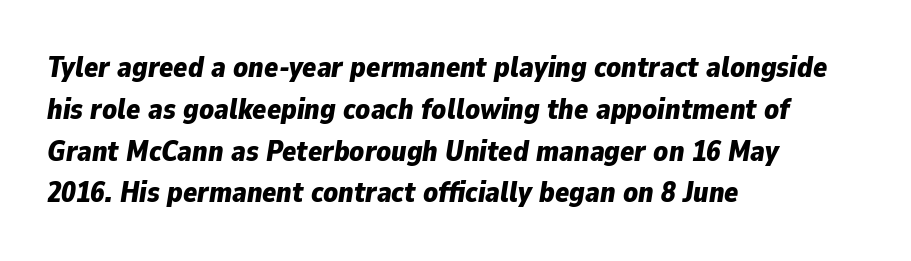
Caption: standard tracking, unaltered. The rendering uses a moderate line-height, typical for paragraphs. The space beneath each line is pristine and unruled. The font is running at its bold setting. The rendering applies a slant to the glyphs. Notice how the passage keeps a crisp vertical edge on the left only.
